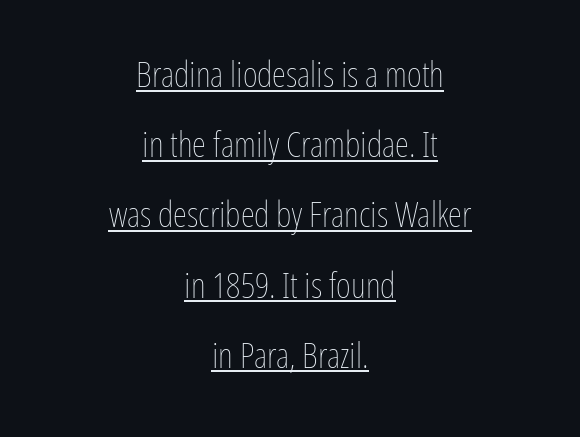
{"italic": "no", "bold": "no", "weight": "thin", "width": "condensed", "stroke_contrast": "low", "x_height": "medium", "monospaced": "no", "underline": "yes", "align": "center", "line_spacing": "loose", "line_spacing_ratio": 1.95, "letter_spacing": "normal", "letter_spacing_em": 0.0, "glyph_px": 36}
